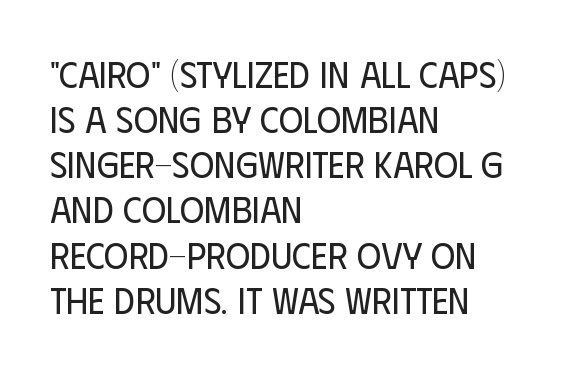
Q: Is the text bold? A: No.
Q: Is the text italic (slanted)? A: No, it is upright.
Q: Is the typeface a serif or a sans-serif typeface? A: Sans-serif.
Q: Is the text underlined? A: No.
Q: How is the paragraph aligned? A: Left-aligned.
Q: Is the spacing between letters normal or unusually wide? A: Normal.
Q: Width (condensed, normal, or wide)? A: Condensed.
Q: Stroke contrast? A: Low.
Q: x-height? A: Large.
Q: Monospaced? A: No.
